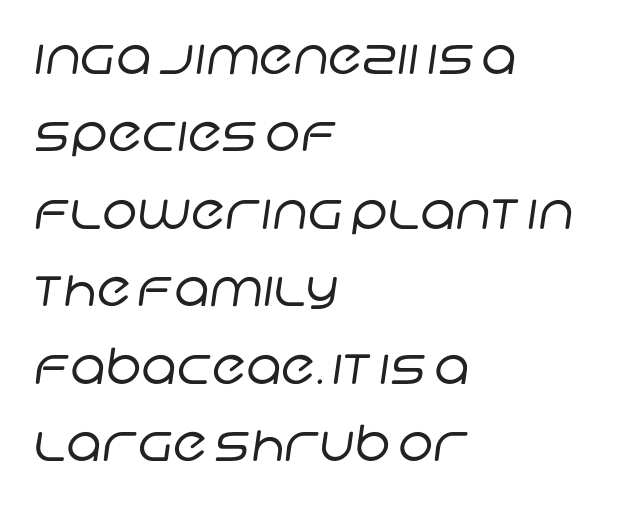
The image shows 50 px regular-weight sans-serif type; set left-aligned, normal line spacing (1.55x), normal letter spacing, not underlined; low stroke contrast and a large x-height.
